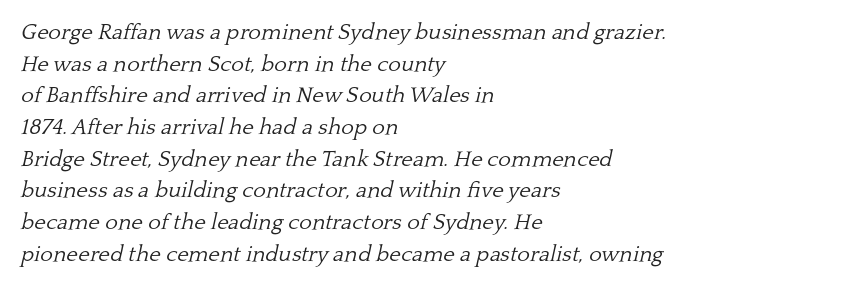
The letters are slanted; this is an italic face. Summary of weight: not heavy and not bold. A bare baseline throughout the passage. A typesetter would call this zero additional tracking. Notice how the passage keeps a crisp vertical edge on the left only. Does the leading feel generous? No, just average.
